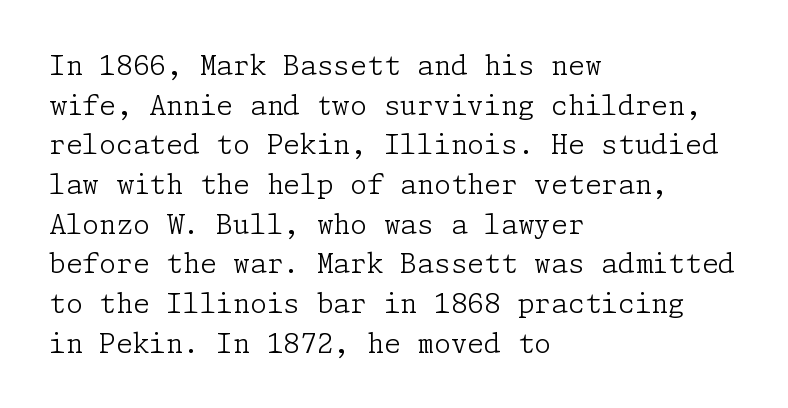
The image shows 27 px text type, upright; set left-aligned, normal line spacing (1.47x), normal letter spacing, not underlined.
